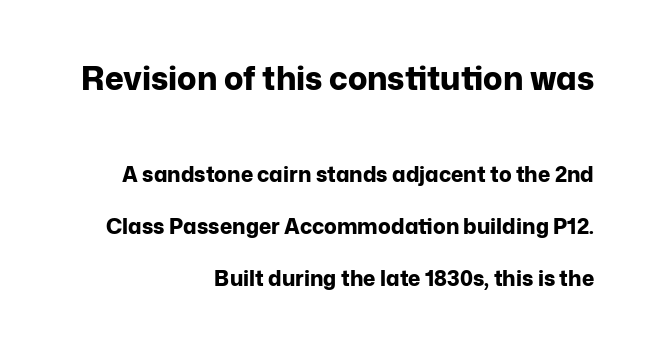
Q: Is the text bold? A: Yes.
Q: Is the text italic (slanted)? A: No, it is upright.
Q: Is the typeface a serif or a sans-serif typeface? A: Sans-serif.
Q: Is the text underlined? A: No.
Q: How is the paragraph aligned? A: Right-aligned.
Q: Is the spacing between letters normal or unusually wide? A: Normal.
Q: Is the spacing between lines tight, normal or loose? A: Loose.
Q: Which block of text is set in a larger size, the first (top) or the second (bottom)? A: The first (top) one.
Q: Width (condensed, normal, or wide)? A: Normal.
Q: Stroke contrast? A: Low.
Q: x-height? A: Medium.
Q: Monospaced? A: No.
